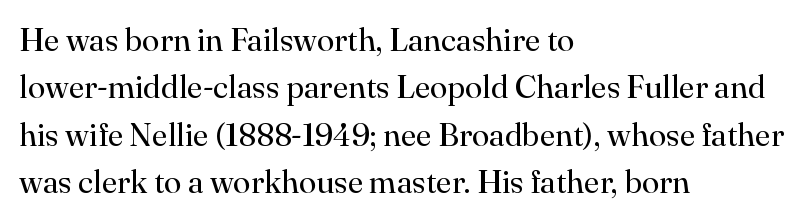
This sample is left-justified, so line endings fall wherever the words run out. Rows of type keep a routine distance in the vertical direction. Glance below the letters and you will spot only blank space. This sample has the flowing, uneven cadence of proportional lettering. Font category for this specimen: serif.
